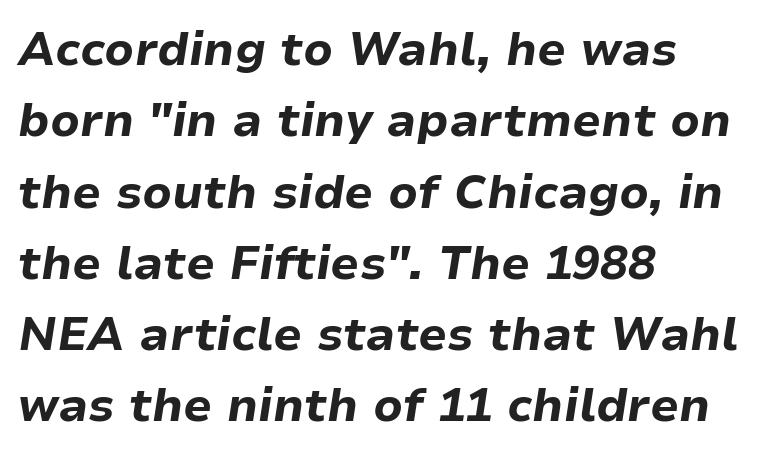
The image shows 46 px bold type, italic (leaning right); set left-aligned, normal line spacing (1.55x), normal letter spacing, not underlined; low stroke contrast and a medium x-height.
